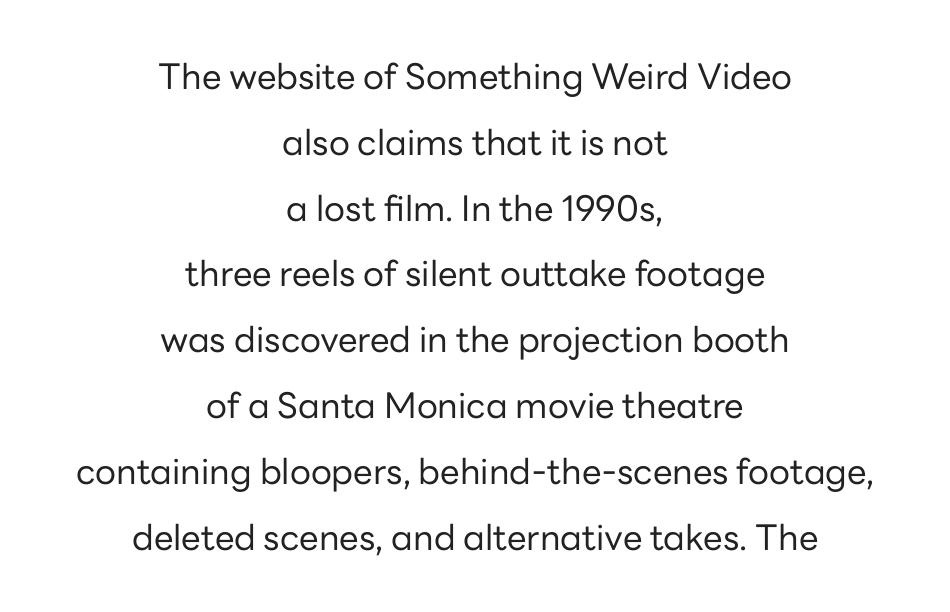
The image shows 35 px regular-weight sans-serif type, upright; set centered, line spacing 1.88x, normal letter spacing, not underlined; low stroke contrast and a medium x-height.
